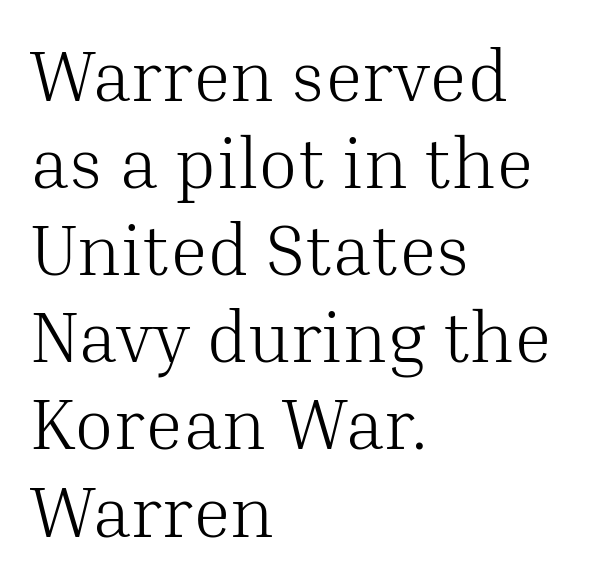
The image shows 72 px light serif type, upright; set left-aligned, line spacing 1.21x, normal letter spacing, not underlined; medium stroke contrast and a medium x-height.
